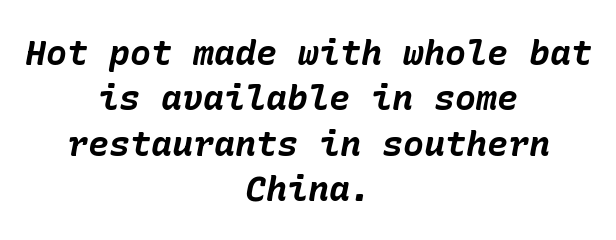
{"italic": "yes", "lean": "right", "slant_degrees": 10, "bold": "yes", "weight": "bold", "width": "normal", "stroke_contrast": "low", "x_height": "medium", "underline": "no", "align": "center", "line_spacing": "normal", "line_spacing_ratio": 1.3, "letter_spacing": "normal", "letter_spacing_em": 0.0, "glyph_px": 35}
